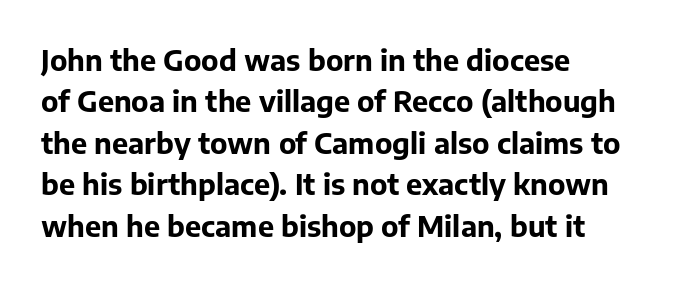
Q: Is the text bold? A: Yes.
Q: Is the text italic (slanted)? A: No, it is upright.
Q: Is the typeface a serif or a sans-serif typeface? A: Sans-serif.
Q: Is the text underlined? A: No.
Q: How is the paragraph aligned? A: Left-aligned.
Q: Is the spacing between letters normal or unusually wide? A: Normal.
Q: Is the spacing between lines tight, normal or loose? A: Normal.
Q: Width (condensed, normal, or wide)? A: Normal.
Q: Stroke contrast? A: Low.
Q: x-height? A: Medium.
Q: Monospaced? A: No.
